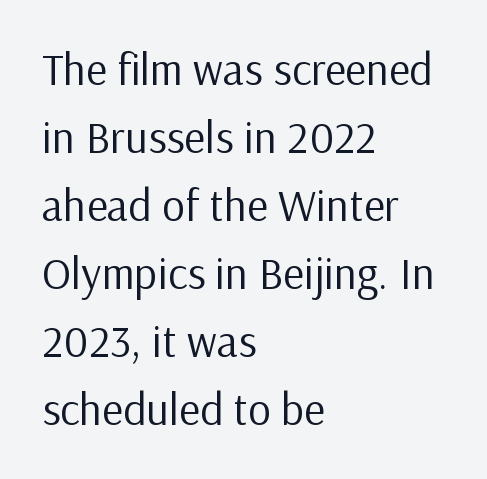
The image shows 45 px regular-weight sans-serif type, upright; set left-aligned, normal line spacing (1.51x), normal letter spacing, not underlined; low stroke contrast and a medium x-height.
